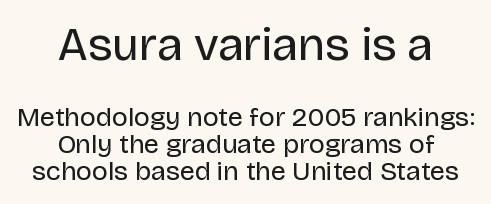
{"serif": "no", "italic": "no", "bold": "no", "weight": "regular", "width": "normal", "stroke_contrast": "low", "x_height": "large", "monospaced": "no", "underline": "no", "align": "center", "line_spacing": "tight", "line_spacing_ratio": 0.99, "letter_spacing": "normal", "letter_spacing_em": 0.0, "larger_block": "first", "size_ratio": 1.74, "glyph_px": 47}
